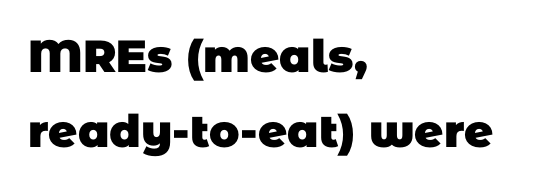
Q: Is the text bold? A: Yes.
Q: Is the typeface a serif or a sans-serif typeface? A: Sans-serif.
Q: Is the text underlined? A: No.
Q: How is the paragraph aligned? A: Left-aligned.
Q: Is the spacing between letters normal or unusually wide? A: Normal.
Q: Is the spacing between lines tight, normal or loose? A: Normal.
Q: Width (condensed, normal, or wide)? A: Normal.
Q: Stroke contrast? A: Low.
Q: x-height? A: Large.
Q: Monospaced? A: No.
